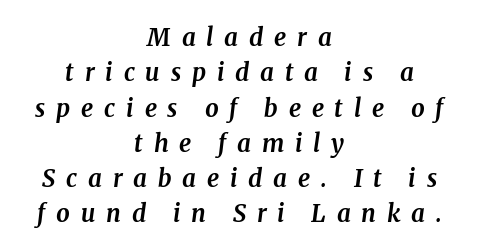
The image shows 24 px bold type, italic (leaning right); set centered, normal line spacing (1.47x), unusually wide letter spacing (+0.45 em), not underlined.
